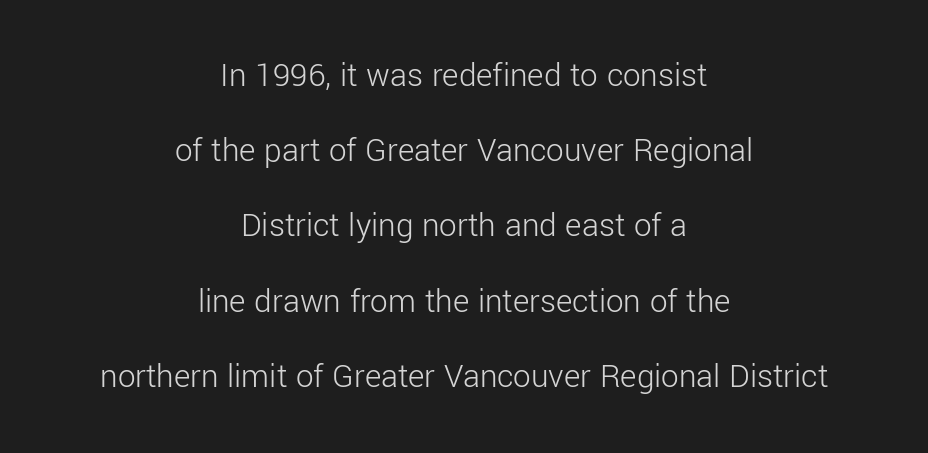
Loosely led — the rows are spread out. No italicization has been applied; the sample stays upright. The string is rendered with underlining switched off. A sans-serif font was chosen for this passage.
